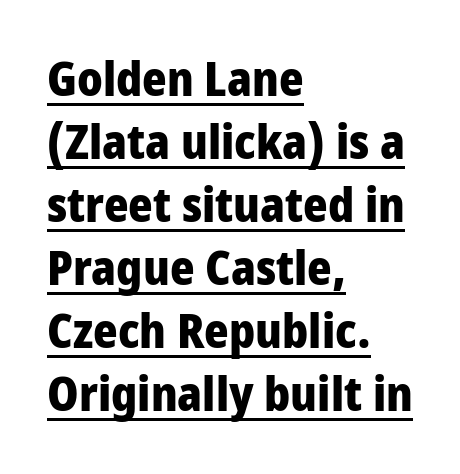
The image shows 47 px heavy, condensed sans-serif type, upright; set left-aligned, normal line spacing (1.34x), normal letter spacing, underlined; low stroke contrast and a large x-height.
